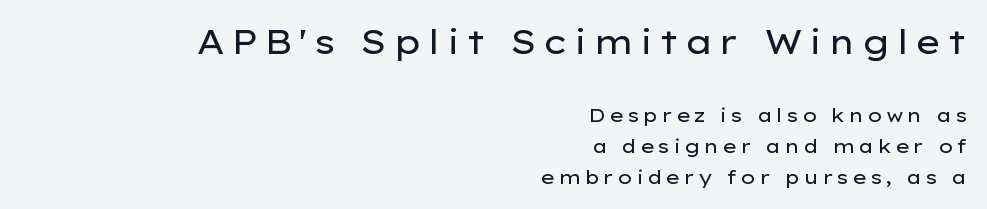
Q: Is the text bold? A: No.
Q: Is the text italic (slanted)? A: No, it is upright.
Q: Is the typeface a serif or a sans-serif typeface? A: Sans-serif.
Q: Is the text underlined? A: No.
Q: How is the paragraph aligned? A: Right-aligned.
Q: Is the spacing between lines tight, normal or loose? A: Normal.
Q: Which block of text is set in a larger size, the first (top) or the second (bottom)? A: The first (top) one.
Q: Width (condensed, normal, or wide)? A: Wide.
Q: Stroke contrast? A: Low.
Q: x-height? A: Medium.
Q: Monospaced? A: No.
